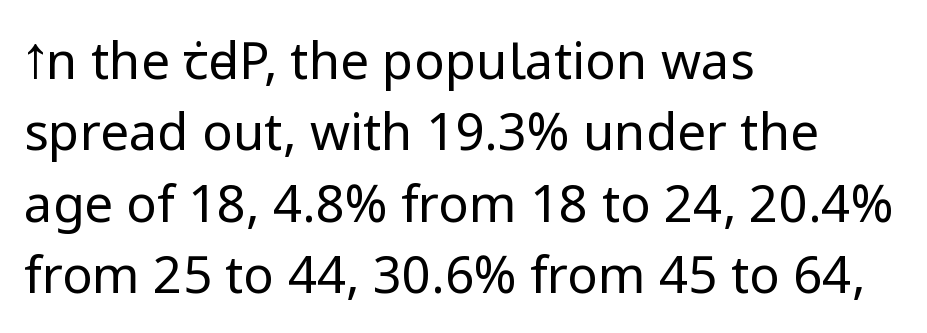
The image shows 51 px regular-weight sans-serif type, upright; set left-aligned, normal line spacing (1.4x), normal letter spacing, not underlined; low stroke contrast and a medium x-height.
